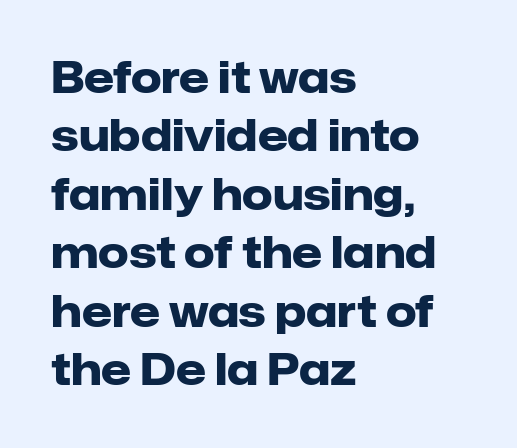
{"serif": "no", "italic": "no", "bold": "yes", "weight": "heavy", "width": "normal", "stroke_contrast": "low", "x_height": "medium", "monospaced": "no", "underline": "no", "align": "left", "line_spacing": "normal", "line_spacing_ratio": 1.36, "letter_spacing": "normal", "letter_spacing_em": 0.0, "glyph_px": 43}
